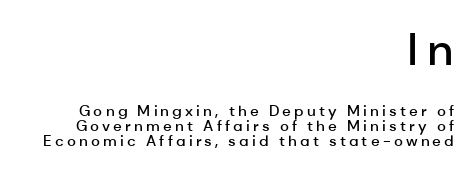
The paragraph has a hard right edge and a soft left edge. Here the designer chose a conventional face with non-uniform glyph widths. The font family rendered here belongs to the sans-serif group. A typesetter would call this leading minimal, almost set solid.
